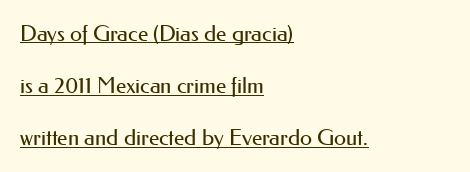
{"italic": "no", "bold": "no", "underline": "yes", "align": "left", "line_spacing": "loose", "line_spacing_ratio": 2.37, "letter_spacing": "normal", "letter_spacing_em": 0.0, "glyph_px": 22}
